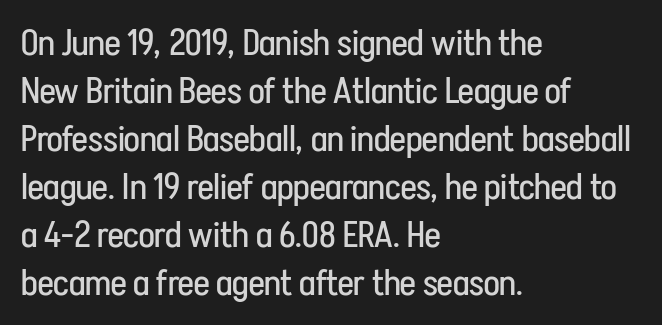
Horizontally, the lines are justified to the leading edge only. Nothing sits at the stroke ends, so this counts as sans-serif. Weight class: somewhere from thin through regular. Italic? Not at all — the glyphs are vertical. Between one letter and the next there's only the usual sliver of space.
